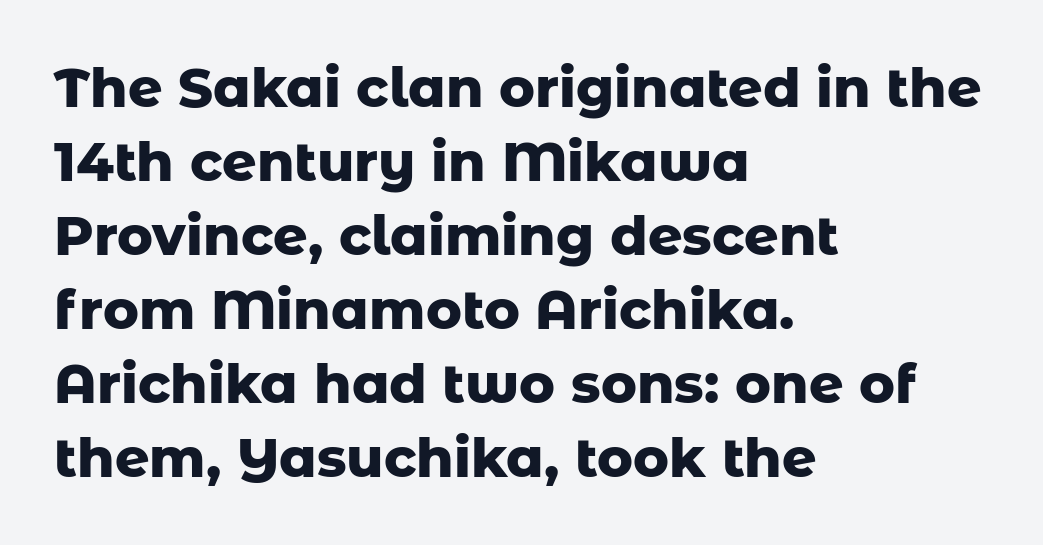
Q: Is the text bold? A: Yes.
Q: Is the text italic (slanted)? A: No, it is upright.
Q: Is the typeface a serif or a sans-serif typeface? A: Sans-serif.
Q: Is the text underlined? A: No.
Q: How is the paragraph aligned? A: Left-aligned.
Q: Is the spacing between letters normal or unusually wide? A: Normal.
Q: Is the spacing between lines tight, normal or loose? A: Normal.
Q: Width (condensed, normal, or wide)? A: Normal.
Q: Stroke contrast? A: Low.
Q: x-height? A: Medium.
Q: Monospaced? A: No.
